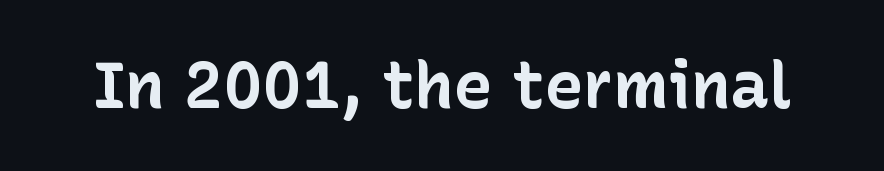
The image shows 65 px bold sans-serif type, upright; set normal letter spacing, not underlined; low stroke contrast and a medium x-height.
